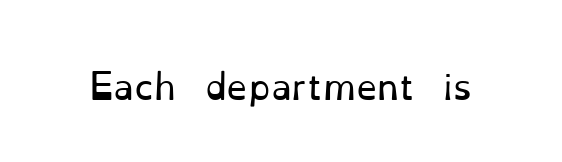
Q: Is the text bold? A: No.
Q: Is the text italic (slanted)? A: No, it is upright.
Q: Is the typeface a serif or a sans-serif typeface? A: Serif.
Q: Is the text underlined? A: No.
Q: Is the spacing between letters normal or unusually wide? A: Normal.
Q: Width (condensed, normal, or wide)? A: Normal.
Q: Stroke contrast? A: Low.
Q: x-height? A: Small.
Q: Monospaced? A: No.
